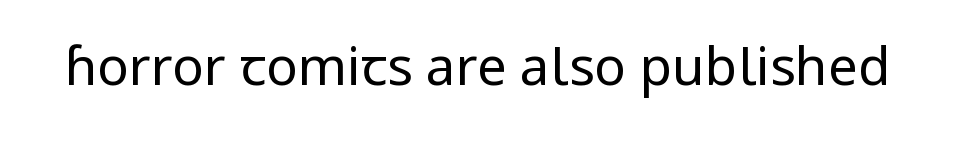
Q: Is the text bold? A: No.
Q: Is the text italic (slanted)? A: No, it is upright.
Q: Is the typeface a serif or a sans-serif typeface? A: Sans-serif.
Q: Is the text underlined? A: No.
Q: Is the spacing between letters normal or unusually wide? A: Normal.
Q: Width (condensed, normal, or wide)? A: Normal.
Q: Stroke contrast? A: Low.
Q: x-height? A: Medium.
Q: Monospaced? A: No.
